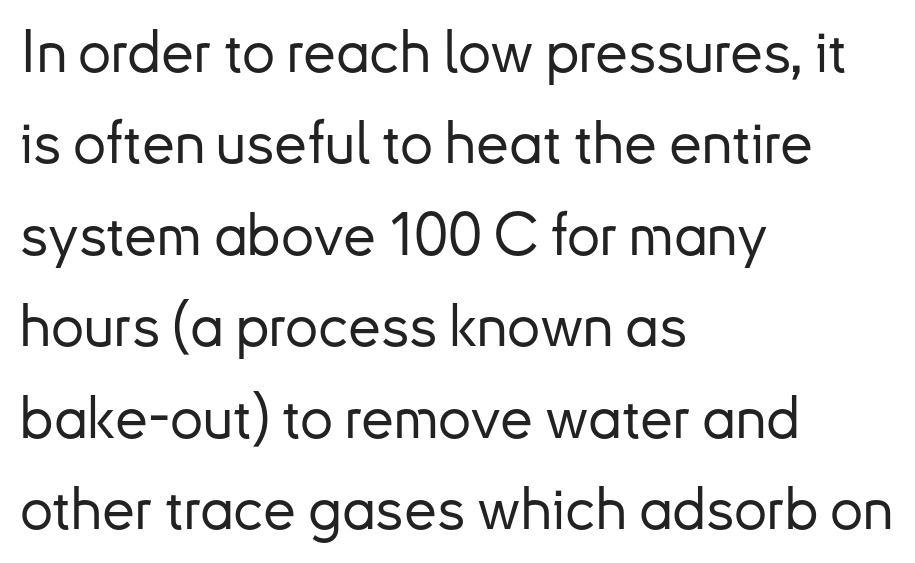
The image shows 59 px sans-serif type, upright; set left-aligned, normal line spacing (1.55x), normal letter spacing, not underlined; low stroke contrast and a small x-height.
